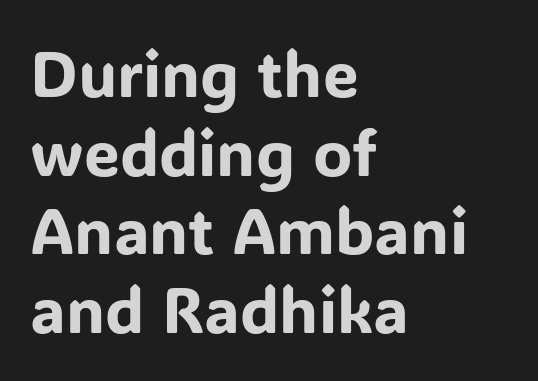
The text block is weighted toward the left margin, trailing off unevenly rightward. Note: no serifs on the glyphs. A typesetter would call this zero additional tracking. Just letters on the line, the space beneath them empty.
